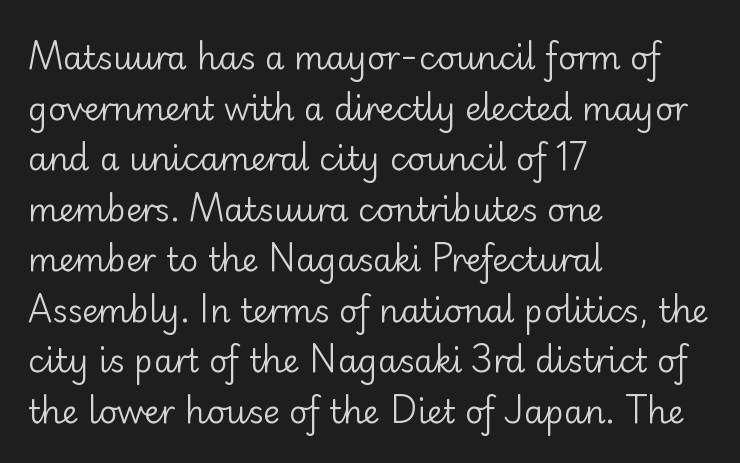
Q: Is the text bold? A: No.
Q: Is the text italic (slanted)? A: No, it is upright.
Q: Is the typeface a serif or a sans-serif typeface? A: Sans-serif.
Q: Is the text underlined? A: No.
Q: How is the paragraph aligned? A: Left-aligned.
Q: Is the spacing between letters normal or unusually wide? A: Normal.
Q: Is the spacing between lines tight, normal or loose? A: Normal.
Q: Width (condensed, normal, or wide)? A: Normal.
Q: Stroke contrast? A: Low.
Q: x-height? A: Small.
Q: Monospaced? A: No.
